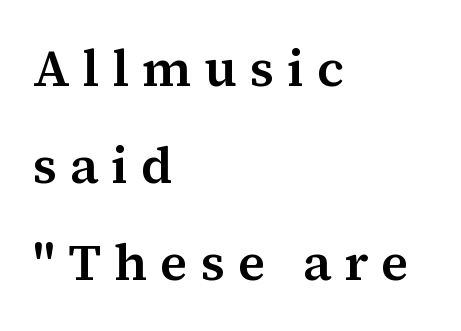
Q: Is the text bold? A: Semi-bold.
Q: Is the text italic (slanted)? A: No, it is upright.
Q: Is the typeface a serif or a sans-serif typeface? A: Serif.
Q: Is the text underlined? A: No.
Q: How is the paragraph aligned? A: Left-aligned.
Q: Is the spacing between letters normal or unusually wide? A: Unusually wide.
Q: Width (condensed, normal, or wide)? A: Normal.
Q: Stroke contrast? A: Medium.
Q: x-height? A: Medium.
Q: Monospaced? A: No.
